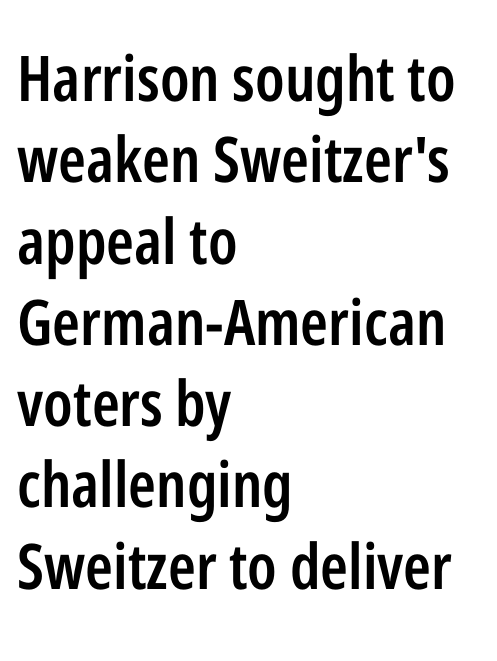
Q: Is the text bold? A: Semi-bold.
Q: Is the text italic (slanted)? A: No, it is upright.
Q: Is the typeface a serif or a sans-serif typeface? A: Sans-serif.
Q: Is the text underlined? A: No.
Q: How is the paragraph aligned? A: Left-aligned.
Q: Is the spacing between letters normal or unusually wide? A: Normal.
Q: Is the spacing between lines tight, normal or loose? A: Normal.
Q: Width (condensed, normal, or wide)? A: Condensed.
Q: Stroke contrast? A: Low.
Q: x-height? A: Medium.
Q: Monospaced? A: No.
